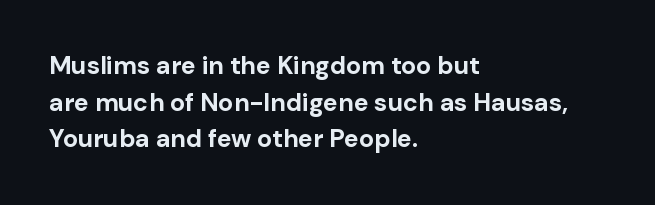
Compared with an ordinary text face, these strokes are far heavier — a full bold. Tall strokes in this sample are plumb rather than angled. Reading down the block, your eye returns to a fixed left position each line. The space directly below the letters is spotless. Leading matches the norm, producing a regular column. The type is set solid horizontally, with unmodified tracking.
